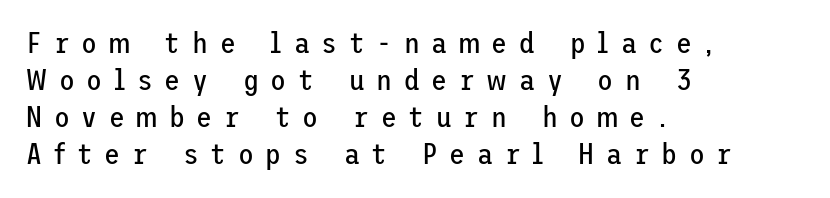
Q: Is the text bold? A: No.
Q: Is the text italic (slanted)? A: No, it is upright.
Q: Is the typeface a serif or a sans-serif typeface? A: Sans-serif.
Q: Is the text underlined? A: No.
Q: How is the paragraph aligned? A: Left-aligned.
Q: Is the spacing between letters normal or unusually wide? A: Unusually wide.
Q: Is the spacing between lines tight, normal or loose? A: Normal.
Q: Width (condensed, normal, or wide)? A: Normal.
Q: Stroke contrast? A: Low.
Q: x-height? A: Medium.
